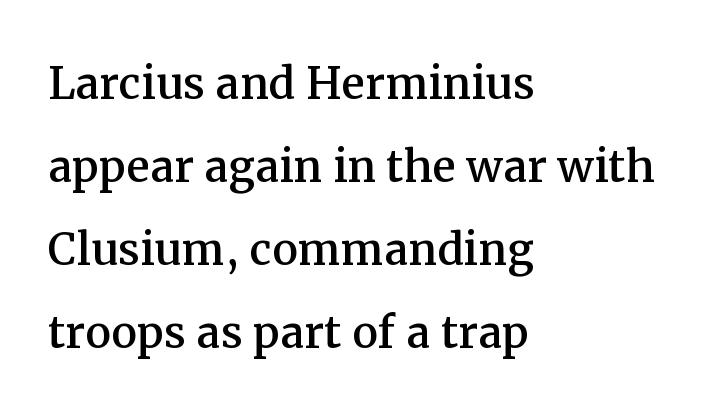
{"serif": "yes", "italic": "no", "width": "normal", "stroke_contrast": "medium", "x_height": "medium", "monospaced": "no", "underline": "no", "align": "left", "line_spacing": "normal", "line_spacing_ratio": 1.43, "letter_spacing": "normal", "letter_spacing_em": 0.0, "glyph_px": 58}
